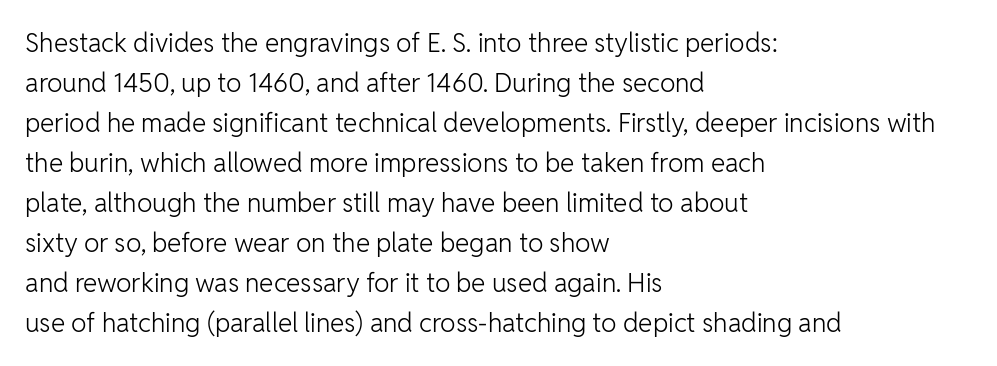
Descender tails drop into unmarked territory. Stroke mass is kept to a normal reading level or below. Default kerning and tracking; the words read as compact shapes. Teacher's note: observe the even left margin — that is flush-left alignment.
